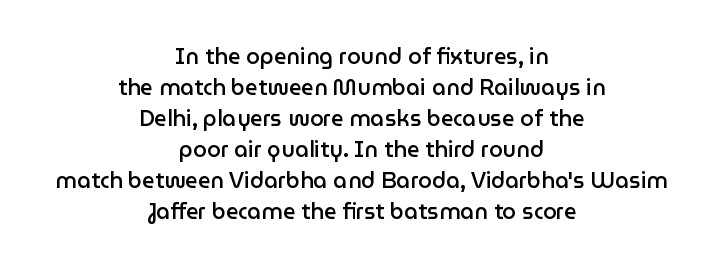
{"italic": "no", "bold": "semi", "underline": "no", "align": "center", "line_spacing": "normal", "line_spacing_ratio": 1.41, "letter_spacing": "normal", "letter_spacing_em": 0.0, "glyph_px": 22}
